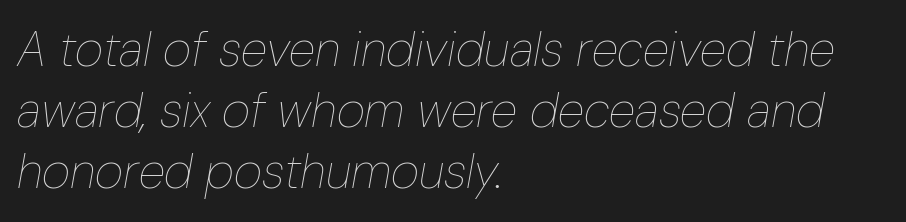
Q: Is the text bold? A: No.
Q: Is the text italic (slanted)? A: Yes, it leans right by about 10 degrees.
Q: Is the text underlined? A: No.
Q: How is the paragraph aligned? A: Left-aligned.
Q: Is the spacing between letters normal or unusually wide? A: Normal.
Q: Is the spacing between lines tight, normal or loose? A: Normal.
Q: Width (condensed, normal, or wide)? A: Condensed.
Q: Stroke contrast? A: Low.
Q: x-height? A: Medium.
Q: Monospaced? A: No.
